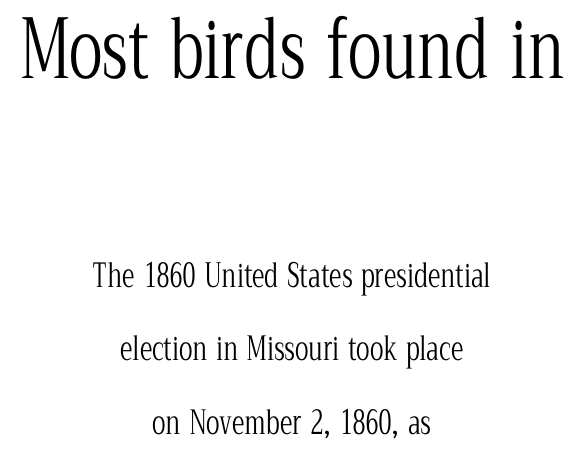
{"serif": "yes", "italic": "no", "bold": "no", "weight": "light", "width": "condensed", "stroke_contrast": "low", "x_height": "medium", "monospaced": "no", "underline": "no", "align": "center", "line_spacing": "loose", "line_spacing_ratio": 2.3, "letter_spacing": "normal", "letter_spacing_em": 0.0, "larger_block": "first", "size_ratio": 2.47, "glyph_px": 79}
